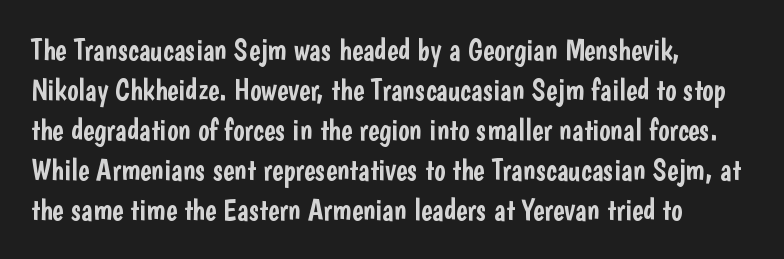
The image shows 30 px condensed sans-serif type, upright; set left-aligned, normal line spacing (1.33x), normal letter spacing, not underlined; low stroke contrast and a medium x-height.
